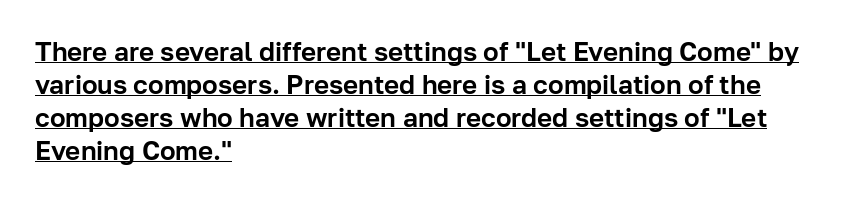
Underlined type. The rendering uses a moderate line-height, typical for paragraphs. A typesetter would call this zero additional tracking. No italicization has been applied; the sample stays upright. The passage is arranged the way most books set body copy — flush left.
